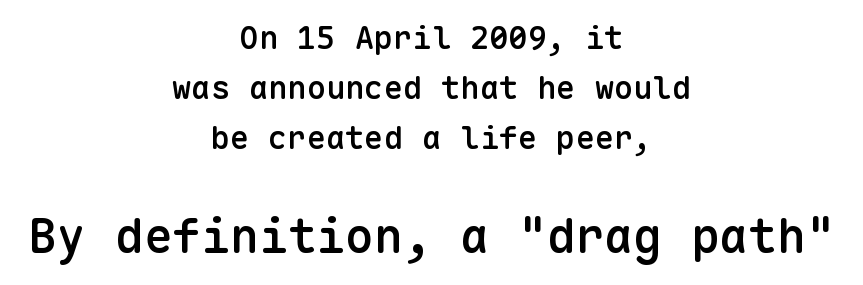
Q: Is the text bold? A: Semi-bold.
Q: Is the text italic (slanted)? A: No, it is upright.
Q: Is the typeface a serif or a sans-serif typeface? A: Sans-serif.
Q: Is the text underlined? A: No.
Q: How is the paragraph aligned? A: Centered.
Q: Is the spacing between letters normal or unusually wide? A: Normal.
Q: Is the spacing between lines tight, normal or loose? A: Normal.
Q: Which block of text is set in a larger size, the first (top) or the second (bottom)? A: The second (bottom) one.
Q: Width (condensed, normal, or wide)? A: Normal.
Q: Stroke contrast? A: Low.
Q: x-height? A: Medium.
Q: Monospaced? A: Yes.
